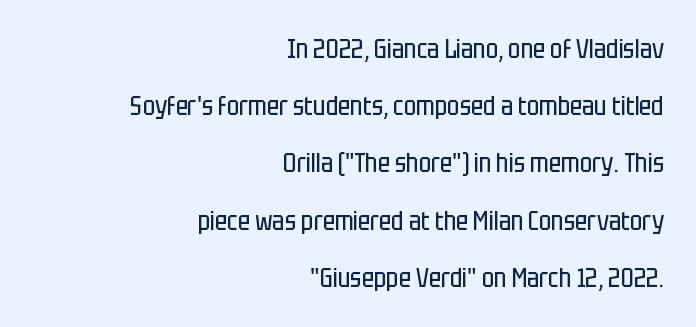
The image shows 26 px text type, upright; set right-aligned, loose line spacing (2.2x), normal letter spacing, not underlined.
